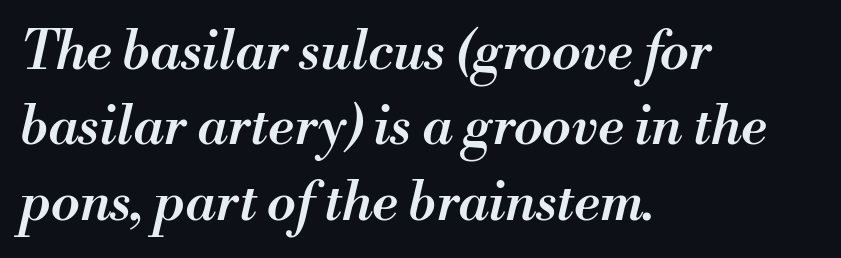
As a designer I'd log this as weight 600, semibold. One-word summary of the alignment: left. Think of a printed novel: that variable character pitch is what you see here. These lines sit exactly where default settings would place them. Observe the ordinary spacing: letters are neighbours, not strangers.
